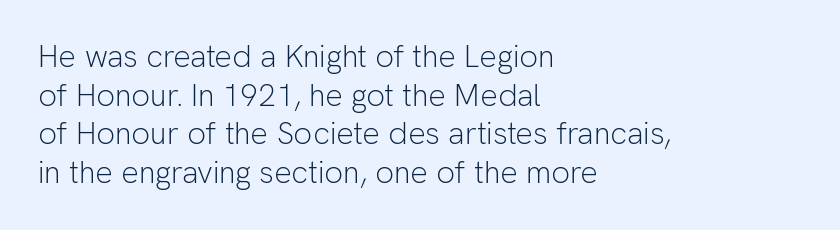
The image shows 31 px light sans-serif type, upright; set left-aligned, normal line spacing (1.25x), normal letter spacing, not underlined; low stroke contrast and a medium x-height.
